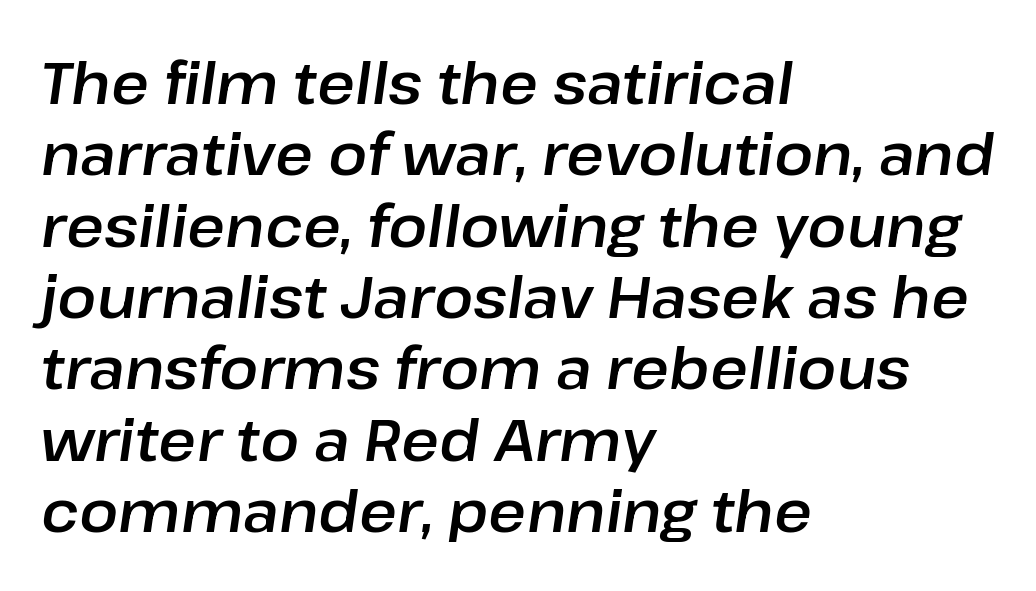
{"italic": "yes", "lean": "right", "slant_degrees": 8, "width": "normal", "stroke_contrast": "low", "x_height": "medium", "monospaced": "no", "underline": "no", "align": "left", "line_spacing_ratio": 1.23, "letter_spacing": "normal", "letter_spacing_em": 0.0, "glyph_px": 58}
